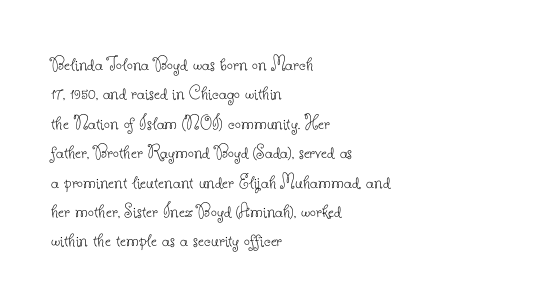
{"italic": "no", "bold": "no", "underline": "no", "align": "left", "line_spacing": "normal", "line_spacing_ratio": 1.4, "letter_spacing": "normal", "letter_spacing_em": 0.0, "glyph_px": 21}
